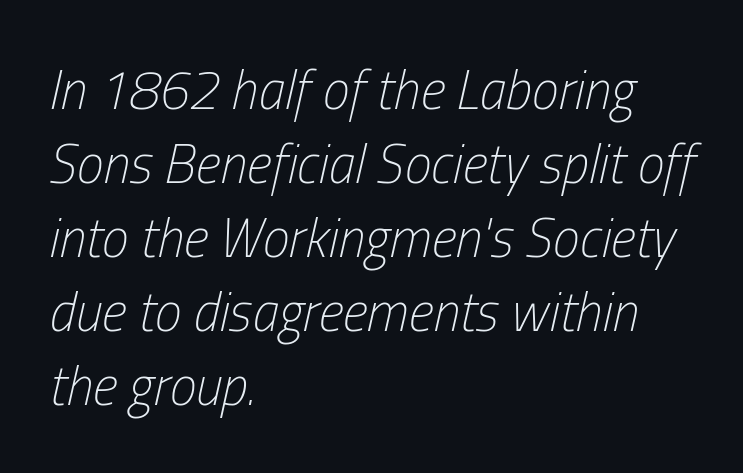
The image shows 54 px light, condensed type, italic (leaning right); set left-aligned, normal line spacing (1.37x), normal letter spacing, not underlined; low stroke contrast and a medium x-height.
